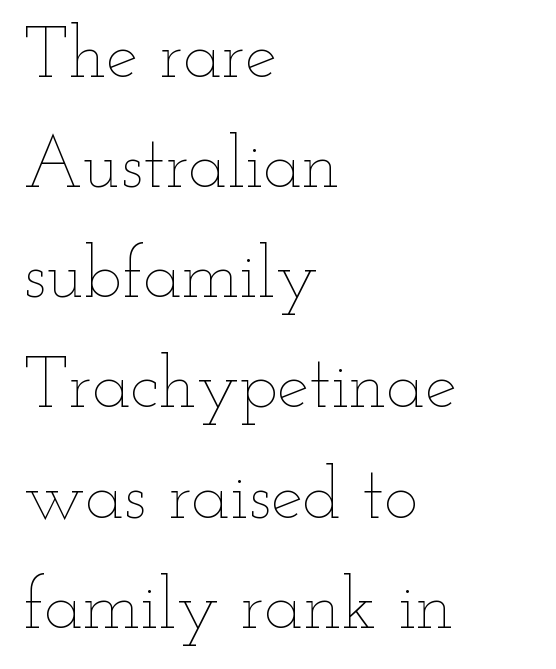
Q: Is the text bold? A: No.
Q: Is the text italic (slanted)? A: No, it is upright.
Q: Is the text underlined? A: No.
Q: How is the paragraph aligned? A: Left-aligned.
Q: Is the spacing between letters normal or unusually wide? A: Normal.
Q: Is the spacing between lines tight, normal or loose? A: Normal.
Q: Width (condensed, normal, or wide)? A: Wide.
Q: Stroke contrast? A: Low.
Q: x-height? A: Small.
Q: Monospaced? A: No.
